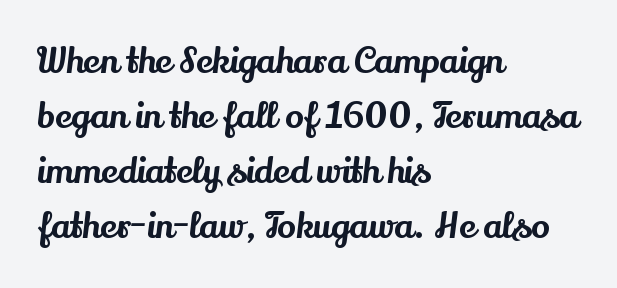
{"serif": "yes", "width": "normal", "stroke_contrast": "medium", "x_height": "small", "monospaced": "no", "underline": "no", "align": "left", "line_spacing": "normal", "line_spacing_ratio": 1.57, "letter_spacing": "normal", "letter_spacing_em": 0.0, "glyph_px": 35}
